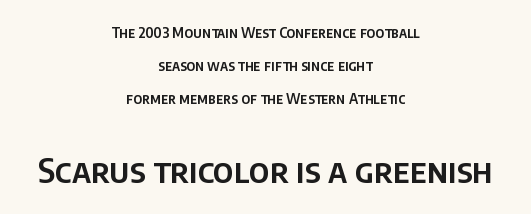
The image shows 33 px sans-serif type, upright; set centered, loose line spacing (2.37x), normal letter spacing, not underlined; the second (bottom) block is 2.36x larger; low stroke contrast and a large x-height.
